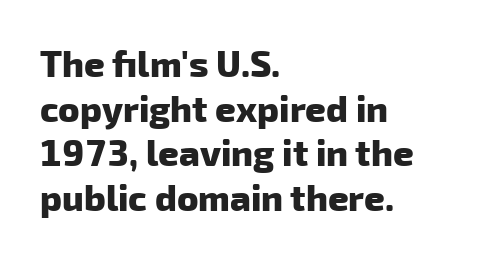
The image shows 36 px heavy sans-serif type; set left-aligned, line spacing 1.24x, normal letter spacing, not underlined; low stroke contrast and a medium x-height.
